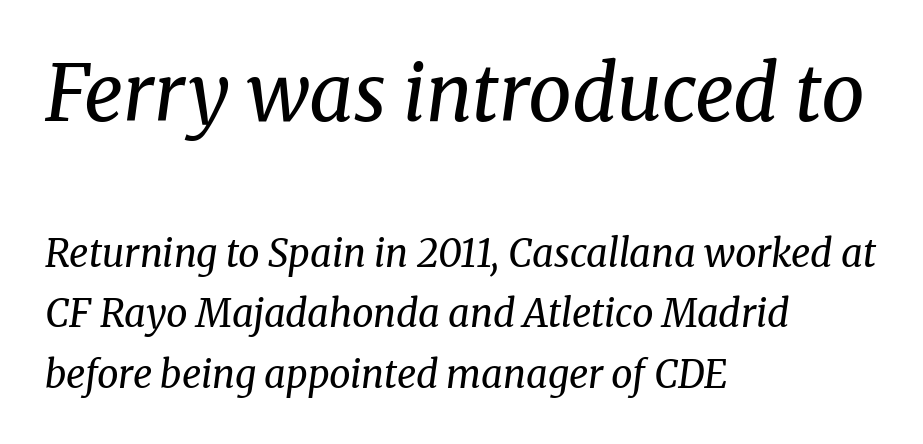
Q: Is the text bold? A: No.
Q: Is the text italic (slanted)? A: Yes, it leans right by about 8 degrees.
Q: Is the typeface a serif or a sans-serif typeface? A: Serif.
Q: Is the text underlined? A: No.
Q: How is the paragraph aligned? A: Left-aligned.
Q: Is the spacing between letters normal or unusually wide? A: Normal.
Q: Is the spacing between lines tight, normal or loose? A: Normal.
Q: Which block of text is set in a larger size, the first (top) or the second (bottom)? A: The first (top) one.
Q: Width (condensed, normal, or wide)? A: Normal.
Q: Stroke contrast? A: Medium.
Q: x-height? A: Medium.
Q: Monospaced? A: No.
